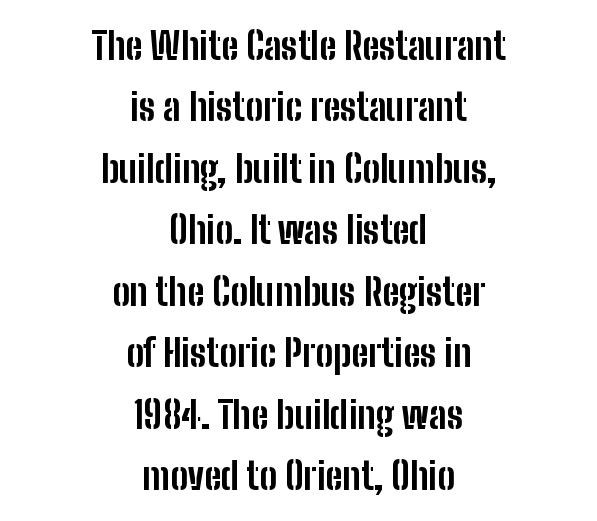
{"serif": "no", "italic": "no", "bold": "yes", "weight": "bold", "width": "condensed", "stroke_contrast": "low", "x_height": "medium", "monospaced": "no", "underline": "no", "align": "center", "line_spacing": "normal", "line_spacing_ratio": 1.66, "letter_spacing": "normal", "letter_spacing_em": 0.0, "glyph_px": 37}
